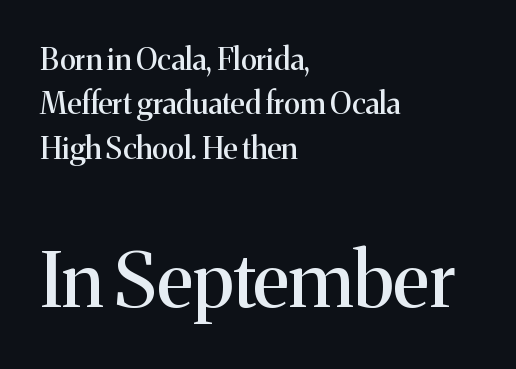
{"serif": "yes", "italic": "no", "width": "normal", "stroke_contrast": "medium", "x_height": "medium", "monospaced": "no", "underline": "no", "align": "left", "line_spacing": "normal", "line_spacing_ratio": 1.48, "letter_spacing": "normal", "letter_spacing_em": 0.0, "larger_block": "second", "size_ratio": 2.5, "glyph_px": 75}
